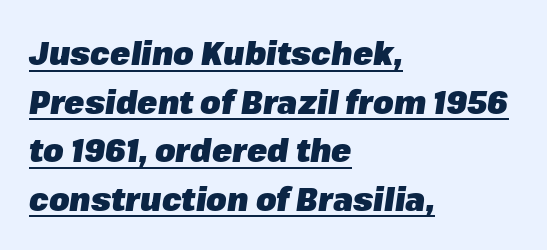
Q: Is the text bold? A: Yes.
Q: Is the text italic (slanted)? A: Yes, it leans right by about 8 degrees.
Q: Is the text underlined? A: Yes.
Q: How is the paragraph aligned? A: Left-aligned.
Q: Is the spacing between letters normal or unusually wide? A: Normal.
Q: Is the spacing between lines tight, normal or loose? A: Normal.
Q: Width (condensed, normal, or wide)? A: Normal.
Q: Stroke contrast? A: Low.
Q: x-height? A: Medium.
Q: Monospaced? A: No.
